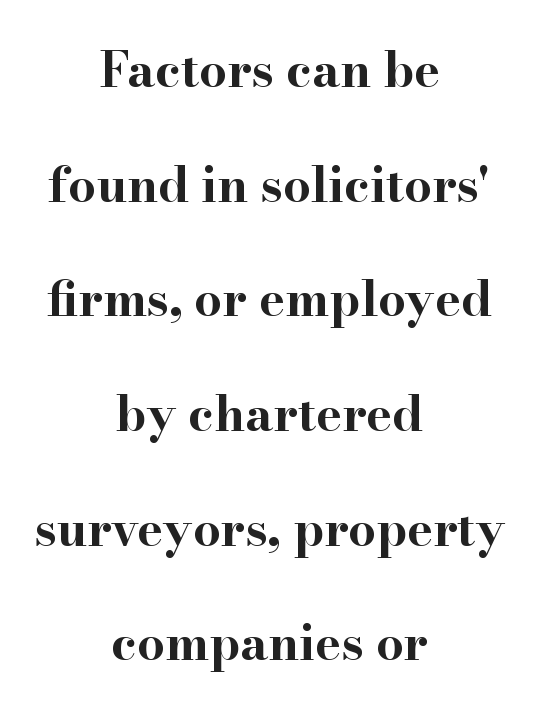
Check under the words: just untouched page. The letters are bold, with thick, heavy strokes. Tracking here is standard; glyphs follow each other at the usual distance. The rag falls on both sides of this text block equally. Style check: upright. Think of a printed novel: that variable character pitch is what you see here.
